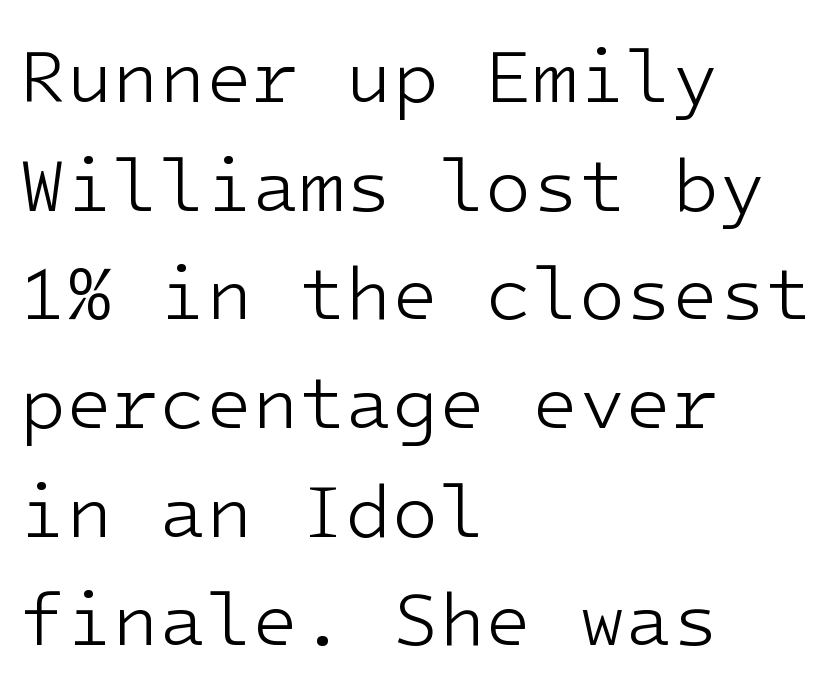
Is there any slant? The stems are plumb. The passage is arranged the way most books set body copy — flush left. No word sits above an underline. In terms of leading, this rendering sits right in the middle. Note: no serifs on the glyphs. Nothing heavy about these letters — not bold at all.
